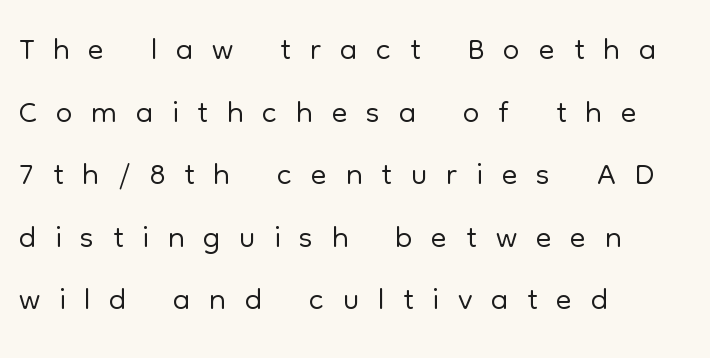
Q: Is the text bold? A: No.
Q: Is the text italic (slanted)? A: No, it is upright.
Q: Is the typeface a serif or a sans-serif typeface? A: Sans-serif.
Q: Is the text underlined? A: No.
Q: How is the paragraph aligned? A: Left-aligned.
Q: Is the spacing between letters normal or unusually wide? A: Unusually wide.
Q: Is the spacing between lines tight, normal or loose? A: Normal.
Q: Width (condensed, normal, or wide)? A: Normal.
Q: Stroke contrast? A: Low.
Q: x-height? A: Medium.
Q: Monospaced? A: No.
